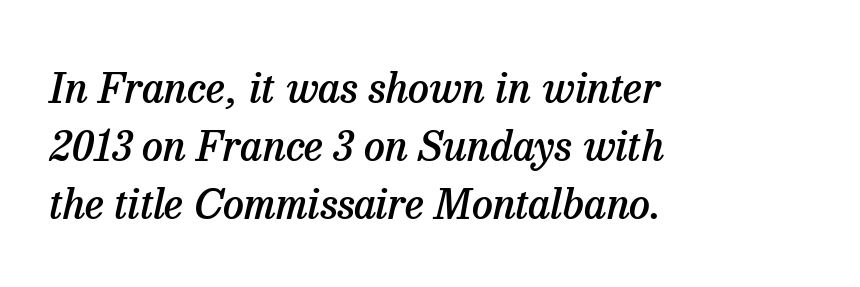
The image shows 42 px semibold serif type, italic (leaning right); set left-aligned, normal line spacing (1.38x), normal letter spacing, not underlined; low stroke contrast and a medium x-height.
